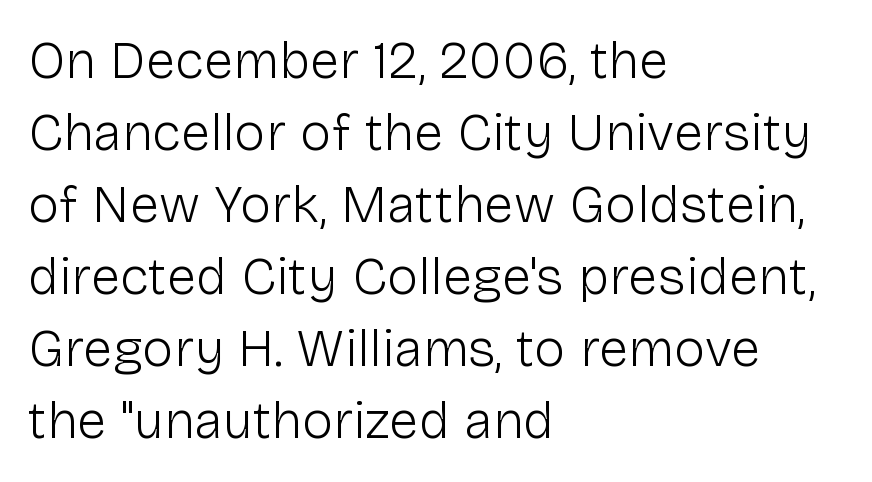
{"serif": "no", "italic": "no", "bold": "no", "weight": "light", "width": "normal", "stroke_contrast": "low", "x_height": "medium", "monospaced": "no", "underline": "no", "align": "left", "line_spacing": "normal", "line_spacing_ratio": 1.36, "letter_spacing": "normal", "letter_spacing_em": 0.0, "glyph_px": 53}
